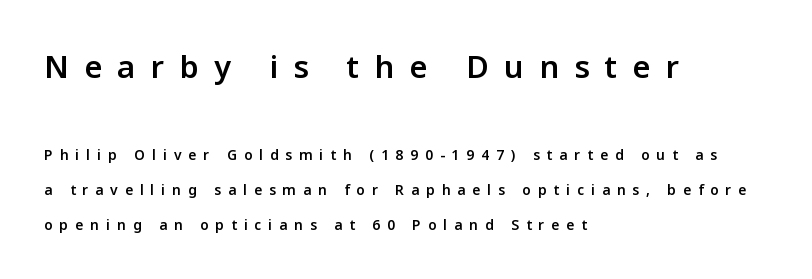
Q: Is the text bold? A: Semi-bold.
Q: Is the text italic (slanted)? A: No, it is upright.
Q: Is the typeface a serif or a sans-serif typeface? A: Sans-serif.
Q: Is the text underlined? A: No.
Q: How is the paragraph aligned? A: Left-aligned.
Q: Is the spacing between letters normal or unusually wide? A: Unusually wide.
Q: Is the spacing between lines tight, normal or loose? A: Loose.
Q: Which block of text is set in a larger size, the first (top) or the second (bottom)? A: The first (top) one.
Q: Width (condensed, normal, or wide)? A: Normal.
Q: Stroke contrast? A: Low.
Q: x-height? A: Medium.
Q: Monospaced? A: No.
